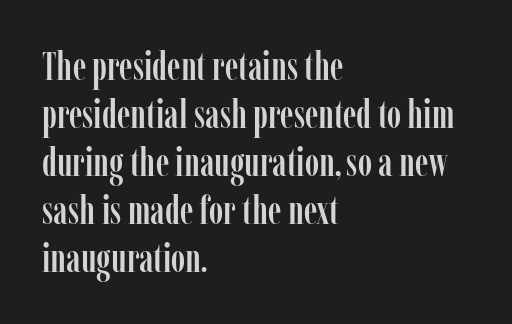
The image shows 39 px condensed serif type, upright; set left-aligned, line spacing 1.23x, normal letter spacing, not underlined; low stroke contrast and a medium x-height.
